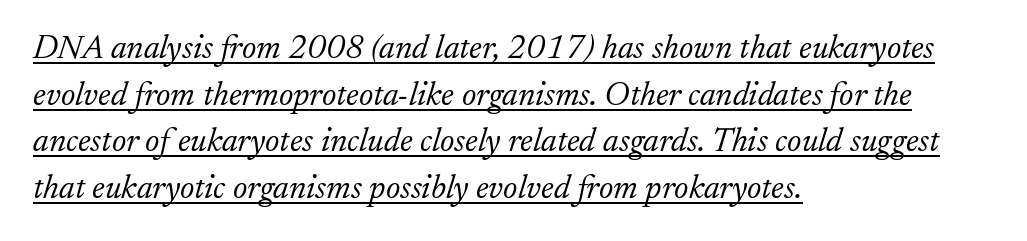
The type family on display is of the serif kind. This sample carries an underscore along the baseline area. The type is set solid horizontally, with unmodified tracking. The weight tops out at a normal text grade. Proportional: the letters do not fall into vertical columns.
